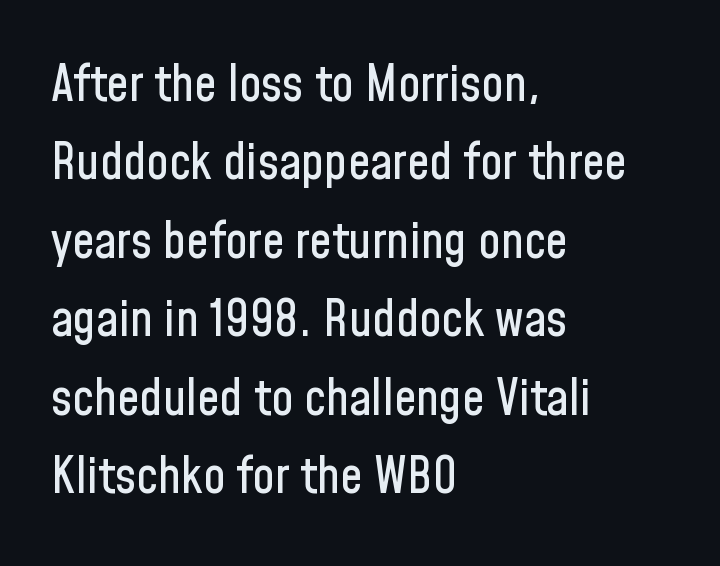
The image shows 50 px condensed sans-serif type, upright; set left-aligned, normal line spacing (1.57x), normal letter spacing, not underlined; low stroke contrast and a medium x-height.
